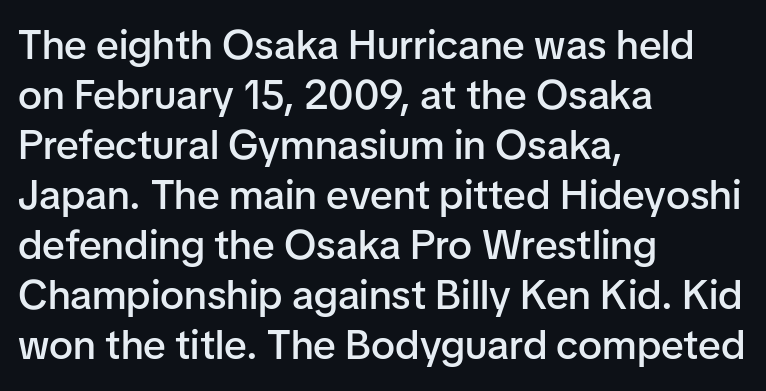
Q: Is the text bold? A: Semi-bold.
Q: Is the text italic (slanted)? A: No, it is upright.
Q: Is the typeface a serif or a sans-serif typeface? A: Sans-serif.
Q: Is the text underlined? A: No.
Q: How is the paragraph aligned? A: Left-aligned.
Q: Is the spacing between letters normal or unusually wide? A: Normal.
Q: Width (condensed, normal, or wide)? A: Normal.
Q: Stroke contrast? A: Low.
Q: x-height? A: Medium.
Q: Monospaced? A: No.
